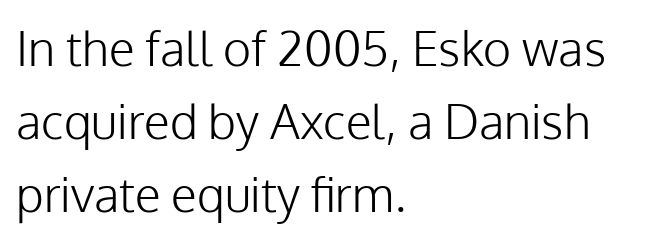
The image shows 48 px light sans-serif type, upright; set left-aligned, normal line spacing (1.52x), normal letter spacing, not underlined; low stroke contrast and a medium x-height.
